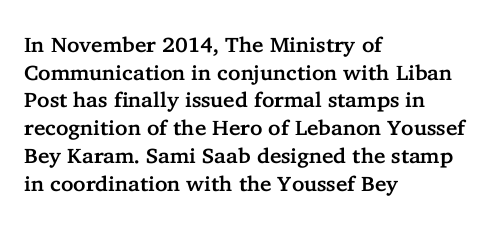
The image shows 21 px text type, upright; set left-aligned, normal line spacing (1.32x), normal letter spacing, not underlined.
